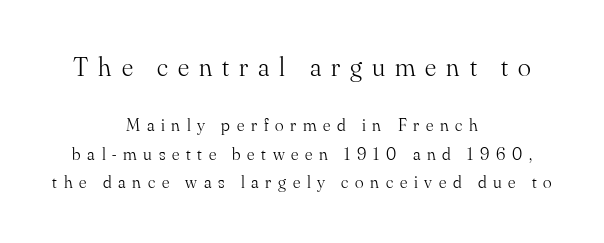
The image shows 27 px text type, upright; set centered, normal line spacing (1.58x), unusually wide letter spacing (+0.37 em), not underlined; the first (top) block is 1.5x larger.
